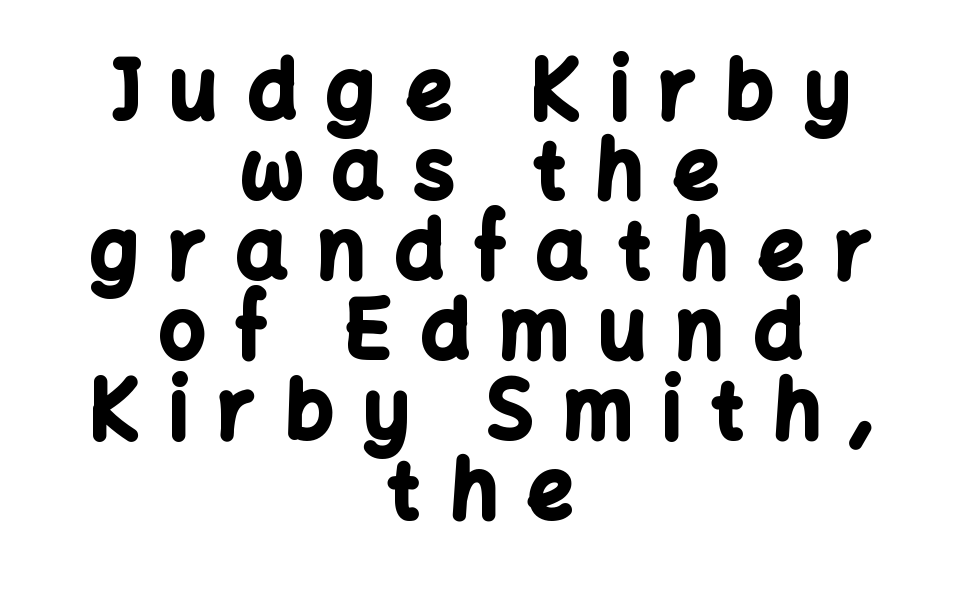
The image shows 80 px bold sans-serif type, upright; set centered, tight line spacing (1.0x), unusually wide letter spacing (+0.38 em), not underlined; low stroke contrast and a medium x-height.
